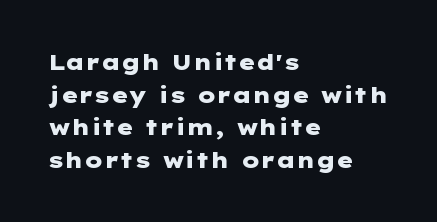
Q: Is the text bold? A: Yes.
Q: Is the text italic (slanted)? A: No, it is upright.
Q: Is the text underlined? A: No.
Q: How is the paragraph aligned? A: Left-aligned.
Q: Is the spacing between letters normal or unusually wide? A: Normal.
Q: Is the spacing between lines tight, normal or loose? A: Normal.
